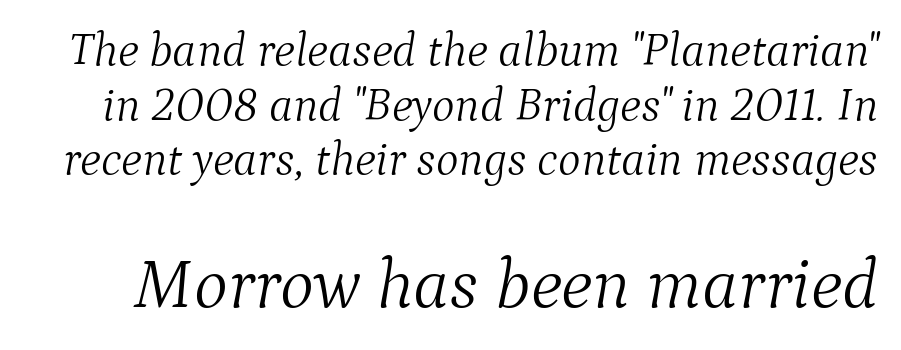
{"serif": "yes", "italic": "yes", "lean": "right", "slant_degrees": 9, "bold": "no", "weight": "light", "width": "normal", "stroke_contrast": "medium", "x_height": "medium", "monospaced": "no", "underline": "no", "line_spacing": "tight", "line_spacing_ratio": 1.14, "letter_spacing": "normal", "letter_spacing_em": 0.0, "larger_block": "second", "size_ratio": 1.5, "glyph_px": 72}
